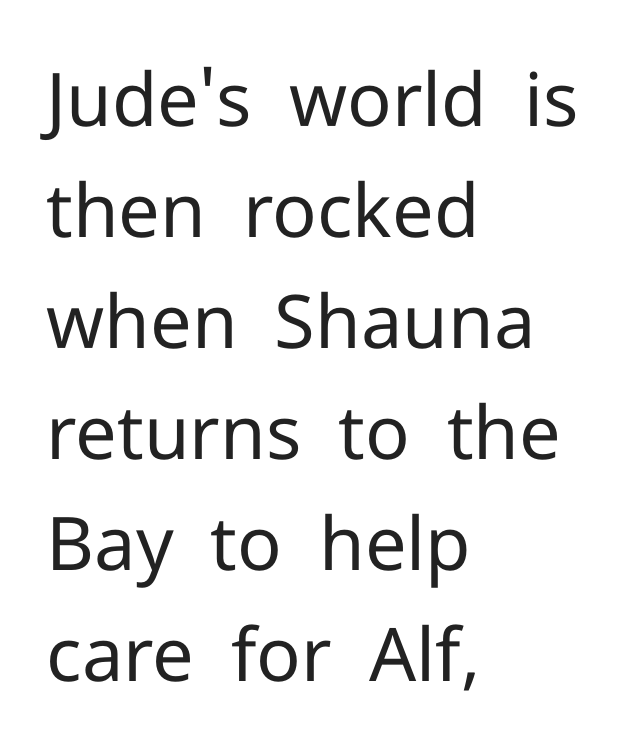
Q: Is the text bold? A: No.
Q: Is the text italic (slanted)? A: No, it is upright.
Q: Is the typeface a serif or a sans-serif typeface? A: Sans-serif.
Q: Is the text underlined? A: No.
Q: How is the paragraph aligned? A: Left-aligned.
Q: Is the spacing between letters normal or unusually wide? A: Normal.
Q: Is the spacing between lines tight, normal or loose? A: Normal.
Q: Width (condensed, normal, or wide)? A: Normal.
Q: Stroke contrast? A: Low.
Q: x-height? A: Medium.
Q: Monospaced? A: No.
